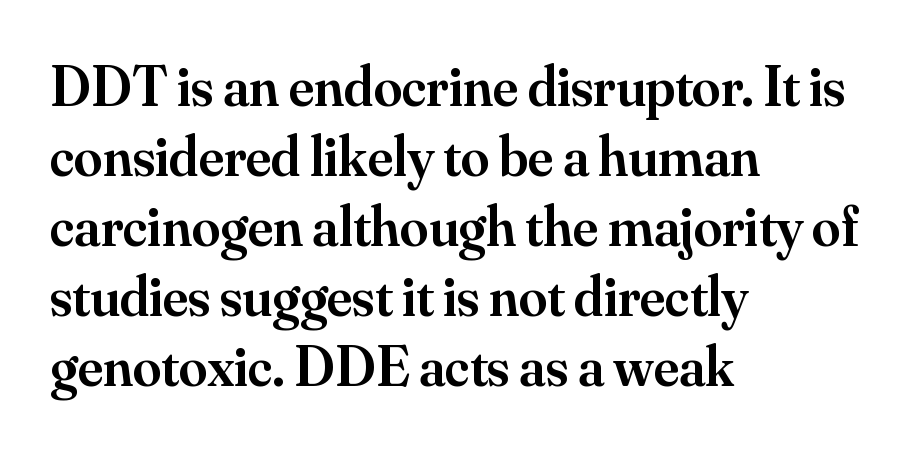
{"serif": "yes", "italic": "no", "bold": "semi", "weight": "semibold", "width": "normal", "stroke_contrast": "medium", "x_height": "small", "monospaced": "no", "underline": "no", "align": "left", "line_spacing_ratio": 1.23, "letter_spacing": "normal", "letter_spacing_em": 0.0, "glyph_px": 57}
